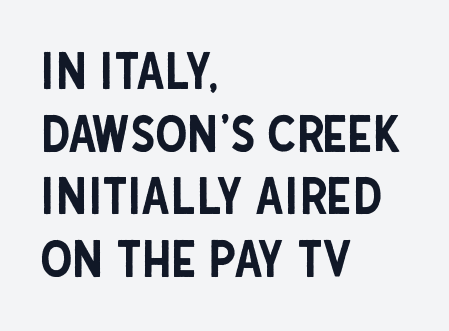
{"serif": "no", "italic": "no", "width": "condensed", "stroke_contrast": "low", "x_height": "large", "monospaced": "no", "underline": "no", "align": "left", "line_spacing_ratio": 1.23, "letter_spacing": "normal", "letter_spacing_em": 0.0, "glyph_px": 51}
